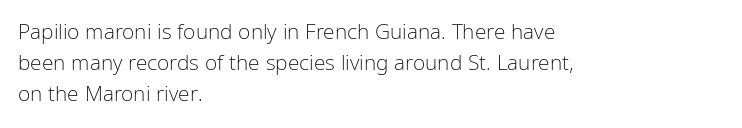
{"italic": "no", "bold": "no", "underline": "no", "align": "left", "line_spacing": "normal", "line_spacing_ratio": 1.47, "letter_spacing": "normal", "letter_spacing_em": 0.0, "glyph_px": 21}
